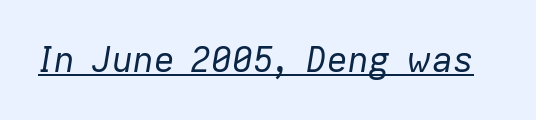
{"italic": "yes", "lean": "right", "slant_degrees": 9, "bold": "no", "weight": "regular", "width": "normal", "stroke_contrast": "low", "x_height": "medium", "monospaced": "no", "underline": "yes", "letter_spacing": "normal", "letter_spacing_em": 0.0, "glyph_px": 35}
